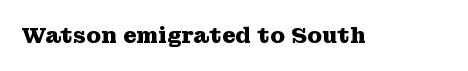
Q: Is the text bold? A: Yes.
Q: Is the text italic (slanted)? A: No, it is upright.
Q: Is the text underlined? A: No.
Q: Is the spacing between letters normal or unusually wide? A: Normal.
